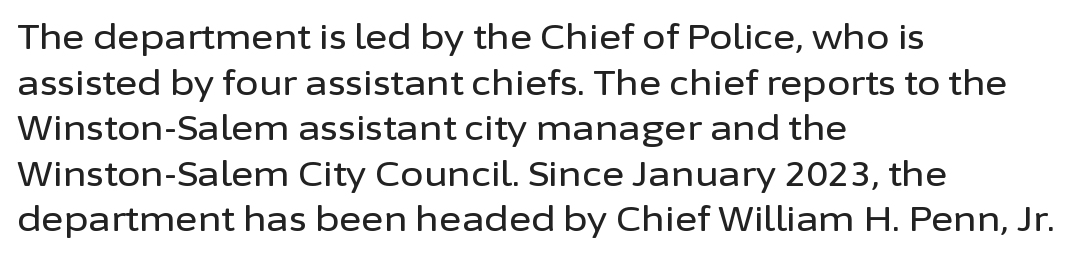
The image shows 34 px sans-serif type, upright; set left-aligned, normal line spacing (1.34x), normal letter spacing, not underlined; low stroke contrast and a medium x-height.
